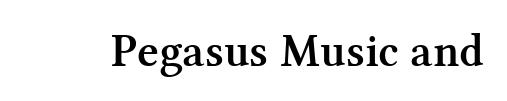
These words are printed semibold, heavier than regular yet not bold. Typographically, this falls in the serif category. Default kerning and tracking; the words read as compact shapes. Each row of text sits above clean, open space. Here the designer chose a conventional face with non-uniform glyph widths.
